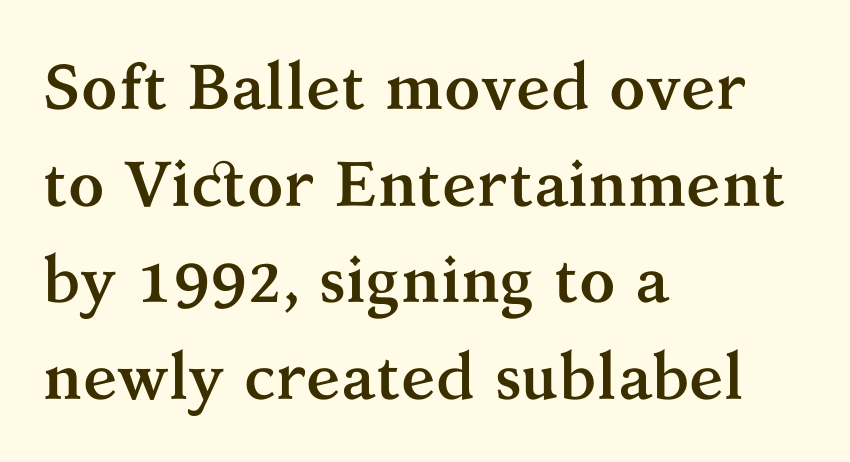
Q: Is the text bold? A: Yes.
Q: Is the text italic (slanted)? A: No, it is upright.
Q: Is the typeface a serif or a sans-serif typeface? A: Serif.
Q: Is the text underlined? A: No.
Q: How is the paragraph aligned? A: Left-aligned.
Q: Is the spacing between letters normal or unusually wide? A: Normal.
Q: Is the spacing between lines tight, normal or loose? A: Normal.
Q: Width (condensed, normal, or wide)? A: Normal.
Q: Stroke contrast? A: Medium.
Q: x-height? A: Medium.
Q: Monospaced? A: No.
